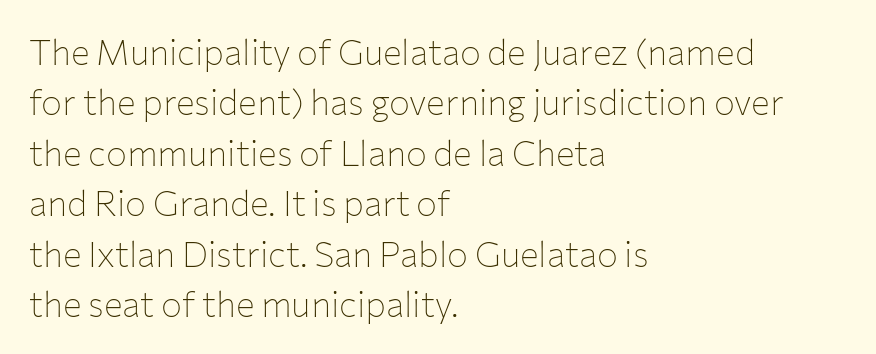
The image shows 35 px thin sans-serif type, upright; set left-aligned, normal line spacing (1.44x), normal letter spacing, not underlined; low stroke contrast and a medium x-height.
